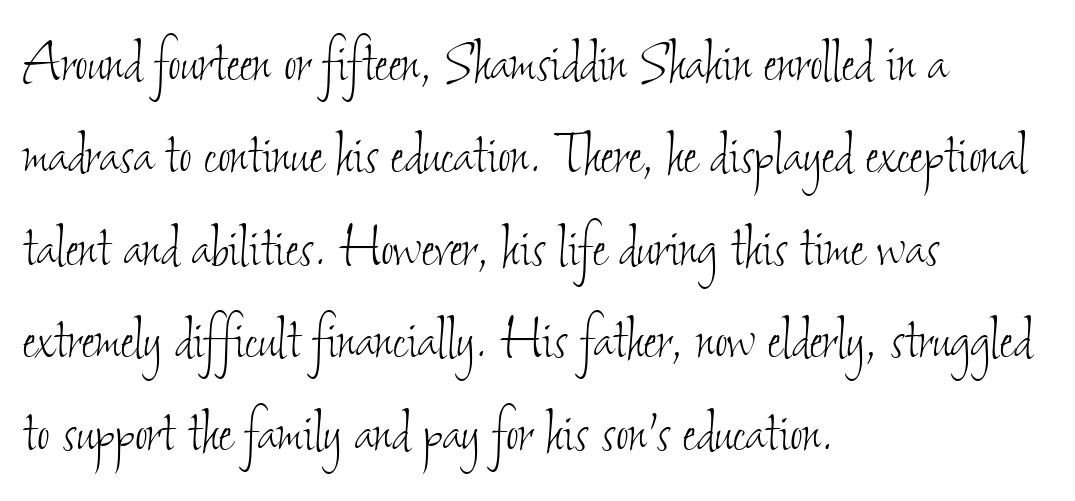
{"bold": "no", "weight": "thin", "width": "condensed", "stroke_contrast": "low", "x_height": "small", "monospaced": "no", "underline": "no", "align": "left", "line_spacing": "normal", "line_spacing_ratio": 1.34, "letter_spacing": "normal", "letter_spacing_em": 0.0, "glyph_px": 69}
